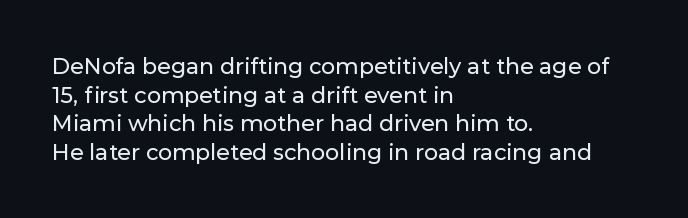
{"italic": "no", "underline": "no", "align": "left", "line_spacing": "normal", "line_spacing_ratio": 1.3, "letter_spacing": "normal", "letter_spacing_em": 0.0, "glyph_px": 22}
